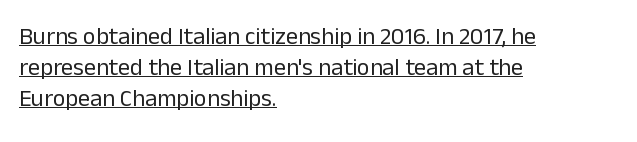
The image shows 24 px text type, upright; set left-aligned, normal line spacing (1.29x), normal letter spacing, underlined.
